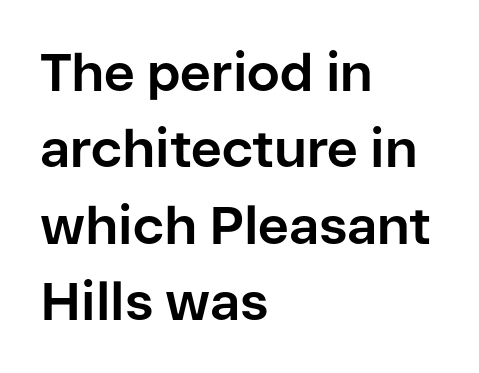
The image shows 53 px bold sans-serif type, upright; set left-aligned, normal line spacing (1.44x), normal letter spacing, not underlined; low stroke contrast and a medium x-height.
